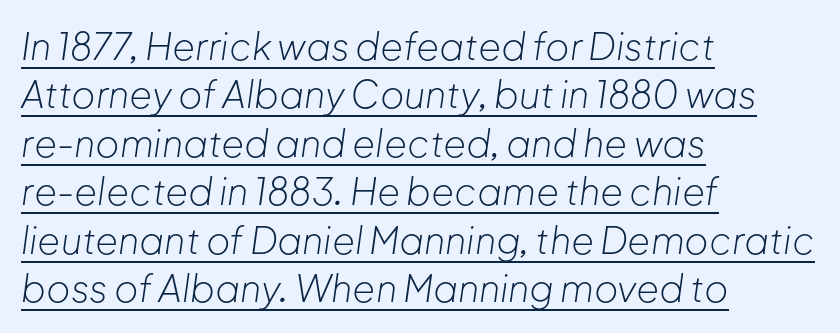
{"italic": "yes", "lean": "right", "slant_degrees": 8, "bold": "no", "weight": "light", "width": "normal", "stroke_contrast": "low", "x_height": "medium", "monospaced": "no", "underline": "yes", "align": "left", "line_spacing": "normal", "line_spacing_ratio": 1.31, "letter_spacing": "normal", "letter_spacing_em": 0.0, "glyph_px": 37}
